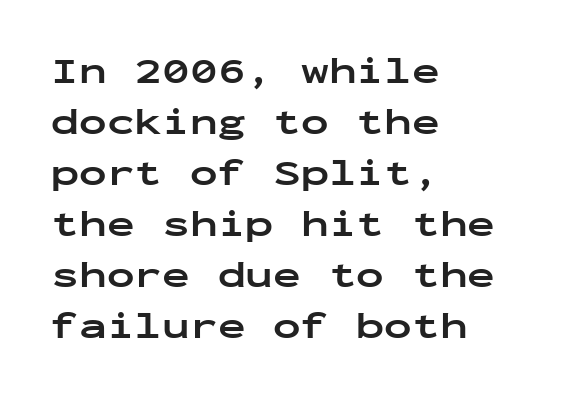
{"serif": "no", "italic": "no", "bold": "yes", "weight": "bold", "width": "wide", "stroke_contrast": "low", "x_height": "medium", "monospaced": "yes", "underline": "no", "align": "left", "line_spacing": "normal", "line_spacing_ratio": 1.38, "letter_spacing": "normal", "letter_spacing_em": 0.0, "glyph_px": 37}
